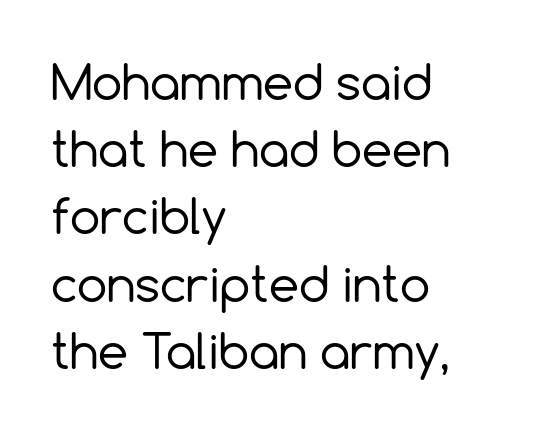
The image shows 48 px regular-weight sans-serif type, upright; set left-aligned, normal line spacing (1.4x), normal letter spacing, not underlined; a medium x-height.
